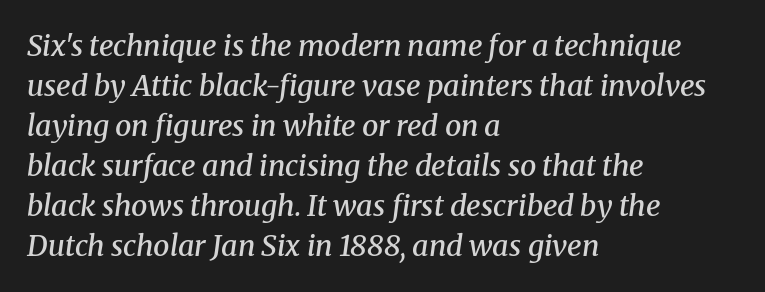
The typeface chosen for these lines features serifs. No word sits above an underline. The line texture is even and compact thanks to regular tracking. The compositor pushed each line to the left boundary.
